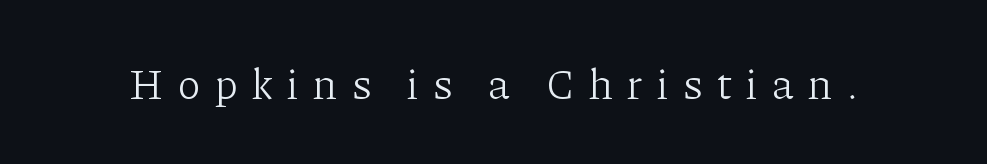
The image shows 43 px light serif type, upright; set unusually wide letter spacing (+0.34 em), not underlined; low stroke contrast and a medium x-height.
